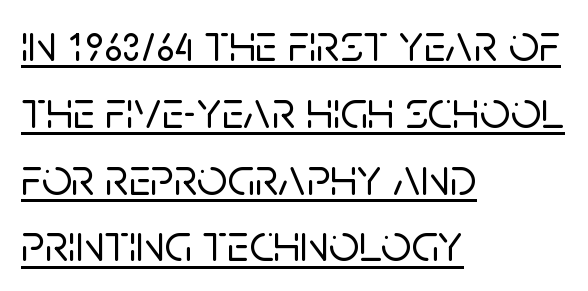
{"serif": "no", "italic": "no", "width": "normal", "stroke_contrast": "low", "x_height": "large", "monospaced": "no", "underline": "yes", "align": "left", "line_spacing": "normal", "line_spacing_ratio": 1.26, "letter_spacing": "normal", "letter_spacing_em": 0.0, "glyph_px": 53}
